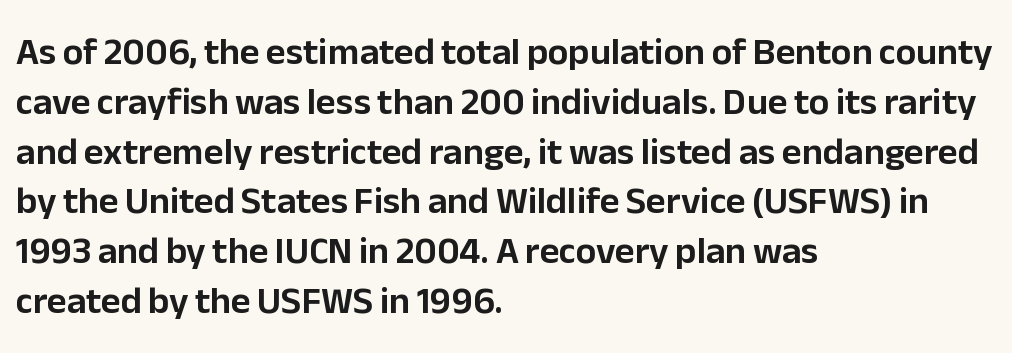
{"serif": "no", "italic": "no", "width": "normal", "stroke_contrast": "low", "x_height": "medium", "monospaced": "no", "underline": "no", "align": "left", "line_spacing": "normal", "line_spacing_ratio": 1.31, "letter_spacing": "normal", "letter_spacing_em": 0.0, "glyph_px": 38}
